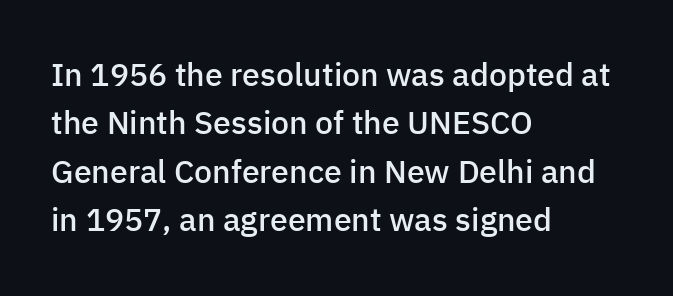
{"serif": "no", "italic": "no", "bold": "semi", "weight": "semibold", "width": "normal", "stroke_contrast": "low", "x_height": "medium", "monospaced": "no", "underline": "no", "align": "left", "line_spacing": "normal", "line_spacing_ratio": 1.51, "letter_spacing": "normal", "letter_spacing_em": 0.0, "glyph_px": 32}
